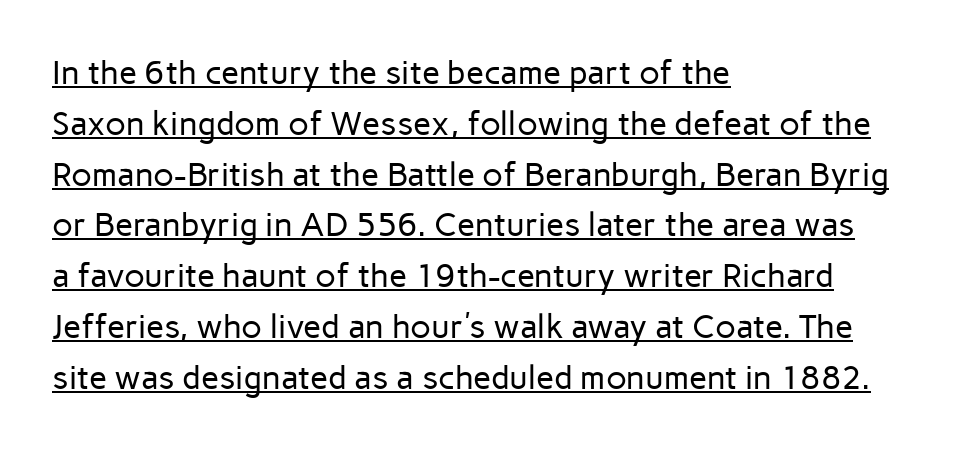
Q: Is the text bold? A: No.
Q: Is the text italic (slanted)? A: No, it is upright.
Q: Is the typeface a serif or a sans-serif typeface? A: Sans-serif.
Q: Is the text underlined? A: Yes.
Q: How is the paragraph aligned? A: Left-aligned.
Q: Is the spacing between letters normal or unusually wide? A: Normal.
Q: Is the spacing between lines tight, normal or loose? A: Normal.
Q: Width (condensed, normal, or wide)? A: Normal.
Q: Stroke contrast? A: Low.
Q: x-height? A: Medium.
Q: Monospaced? A: No.
